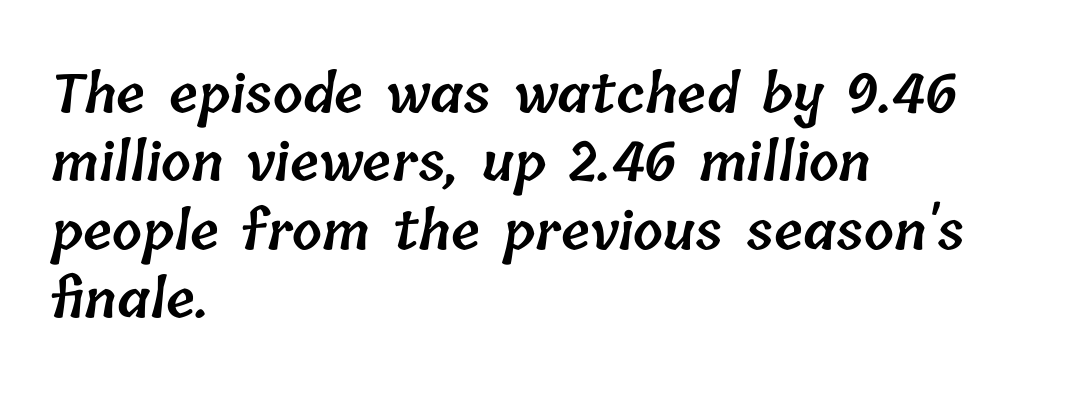
{"bold": "semi", "weight": "semibold", "width": "normal", "stroke_contrast": "low", "x_height": "medium", "monospaced": "no", "underline": "no", "align": "left", "line_spacing": "normal", "line_spacing_ratio": 1.29, "letter_spacing": "normal", "letter_spacing_em": 0.0, "glyph_px": 53}
